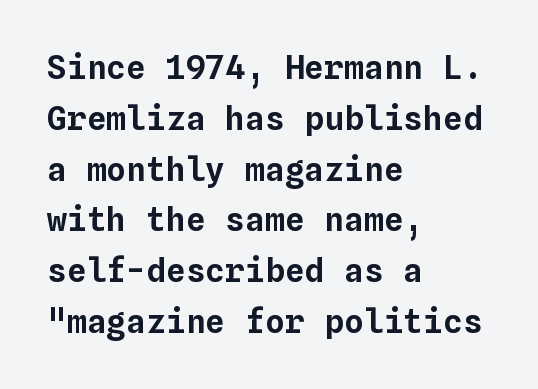
{"italic": "no", "width": "normal", "stroke_contrast": "low", "x_height": "medium", "monospaced": "yes", "underline": "no", "align": "left", "line_spacing": "normal", "line_spacing_ratio": 1.54, "letter_spacing": "normal", "letter_spacing_em": 0.0, "glyph_px": 33}
